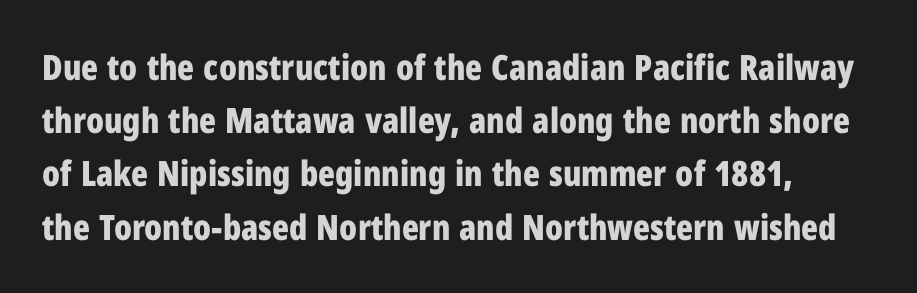
Heavy-handed strokes throughout: this text is bold. Spacing between characters is what you'd get straight out of the box. The rows are spaced the way most documents space them. The letters stand straight up with perfectly vertical stems.
